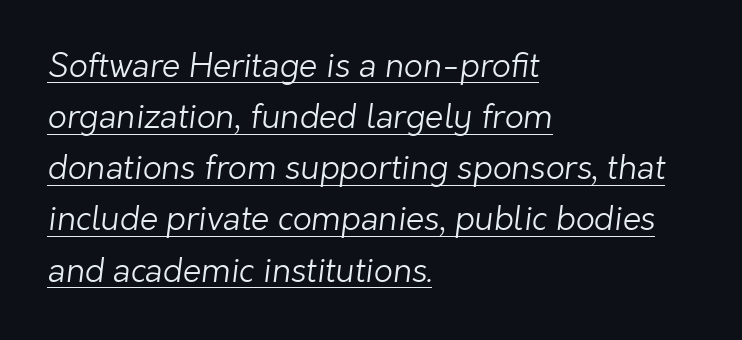
Each line starts at the same left margin while the right side varies. In designer terms, the underline attribute is active on this setting. The tracking reads as untouched default to a designer's eye. How would I describe the line gaps? Plain and ordinary. The designer went with a sans here, leaving each stem footless.
